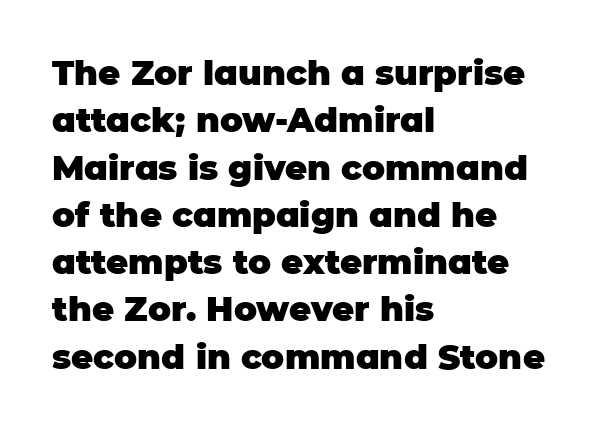
The image shows 34 px heavy sans-serif type, upright; set left-aligned, normal line spacing (1.39x), normal letter spacing, not underlined; low stroke contrast and a large x-height.
